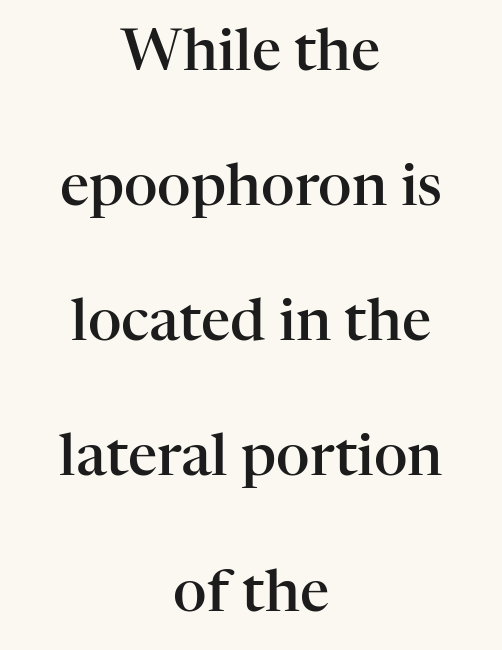
Look at the stroke-to-counter ratio: somewhat heavy, a semibold. Does the lettering tilt? It doesn't — this is upright. There is no visible air inserted between adjacent glyphs. Vertically, the passage feels expansive, rows floating well apart.
